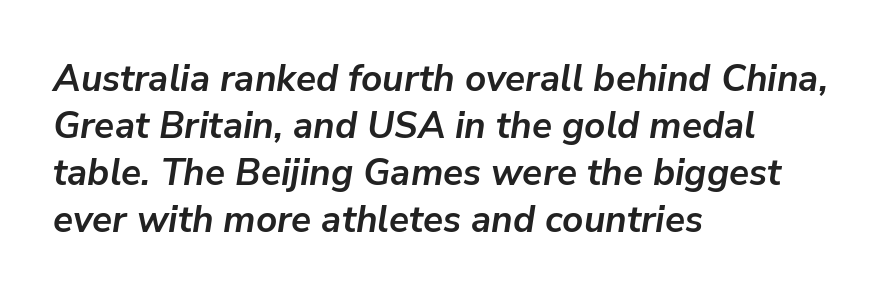
Q: Is the text bold? A: Yes.
Q: Is the text italic (slanted)? A: Yes, it leans right by about 9 degrees.
Q: Is the text underlined? A: No.
Q: How is the paragraph aligned? A: Left-aligned.
Q: Is the spacing between letters normal or unusually wide? A: Normal.
Q: Is the spacing between lines tight, normal or loose? A: Normal.
Q: Width (condensed, normal, or wide)? A: Normal.
Q: Stroke contrast? A: Low.
Q: x-height? A: Medium.
Q: Monospaced? A: No.
